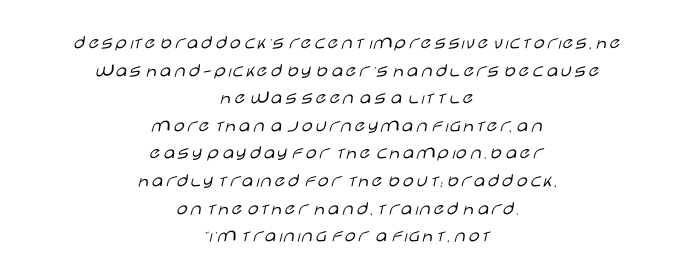
{"bold": "no", "underline": "no", "align": "center", "line_spacing": "normal", "line_spacing_ratio": 1.38, "letter_spacing": "normal", "letter_spacing_em": 0.0, "glyph_px": 20}
